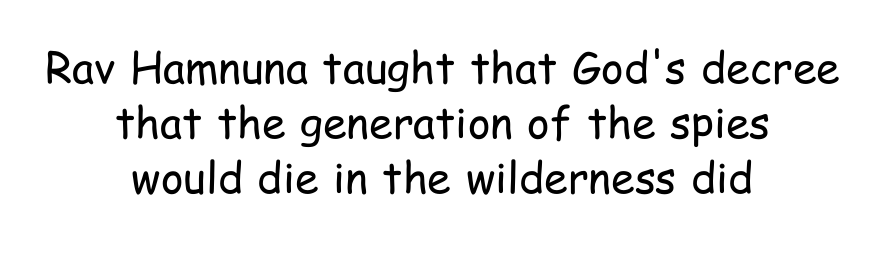
Leading: standard. Do the characters align in a grid? No, the font is proportional. The area under the type is left untouched. Standard letterfit; no display-style spreading of the glyphs. No chunkiness to these letters — they're not bold. Horizontal alignment here is central, giving a formal, balanced look.
